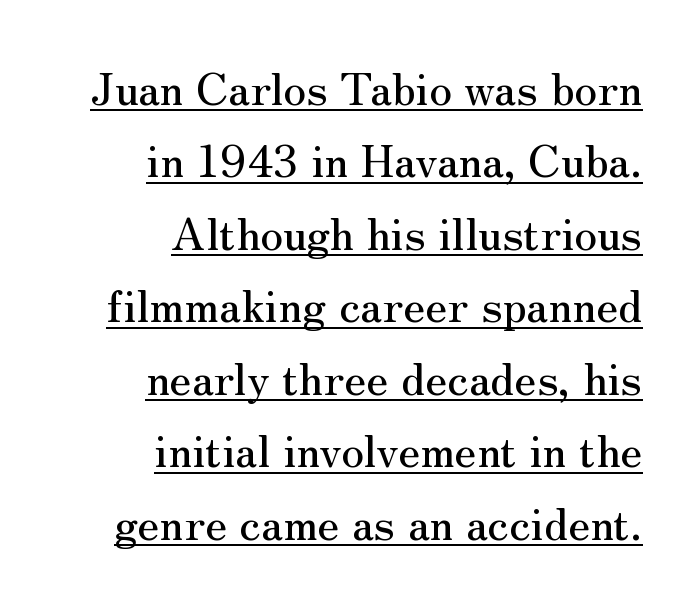
Q: Is the text italic (slanted)? A: No, it is upright.
Q: Is the typeface a serif or a sans-serif typeface? A: Serif.
Q: Is the text underlined? A: Yes.
Q: How is the paragraph aligned? A: Right-aligned.
Q: Is the spacing between letters normal or unusually wide? A: Normal.
Q: Is the spacing between lines tight, normal or loose? A: Normal.
Q: Width (condensed, normal, or wide)? A: Normal.
Q: Stroke contrast? A: Medium.
Q: x-height? A: Small.
Q: Monospaced? A: No.
